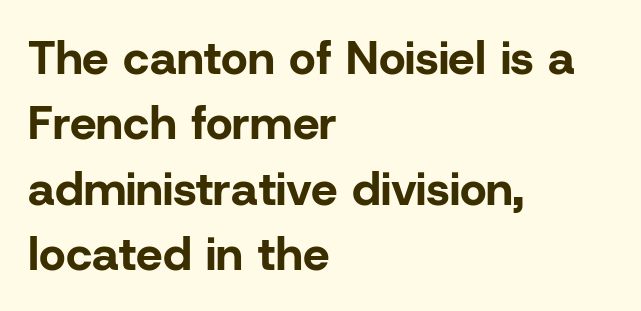
Each glyph is drawn with heavy, bold strokes. Normally led — the rows are evenly, conventionally spaced. Short and long lines alike share a common starting point at left. The foot of each line stays bare and open. These lines are composed in type without serifs. This sample uses an upright cut, with every glyph sitting square on the baseline.
